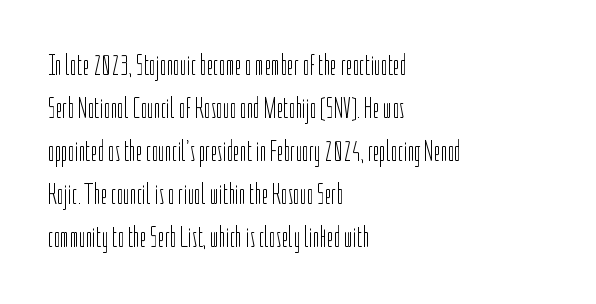
Q: Is the text bold? A: No.
Q: Is the text italic (slanted)? A: No, it is upright.
Q: Is the typeface a serif or a sans-serif typeface? A: Sans-serif.
Q: Is the text underlined? A: No.
Q: How is the paragraph aligned? A: Left-aligned.
Q: Is the spacing between letters normal or unusually wide? A: Normal.
Q: Is the spacing between lines tight, normal or loose? A: Normal.
Q: Width (condensed, normal, or wide)? A: Condensed.
Q: Stroke contrast? A: Low.
Q: x-height? A: Medium.
Q: Monospaced? A: No.
